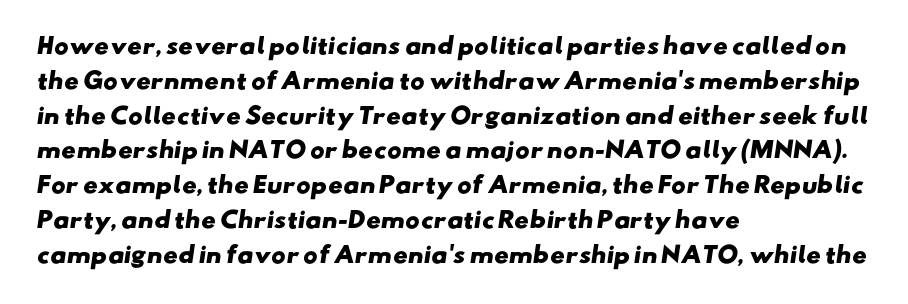
{"bold": "yes", "underline": "no", "align": "left", "line_spacing": "normal", "line_spacing_ratio": 1.58, "letter_spacing": "normal", "letter_spacing_em": 0.0, "glyph_px": 22}
